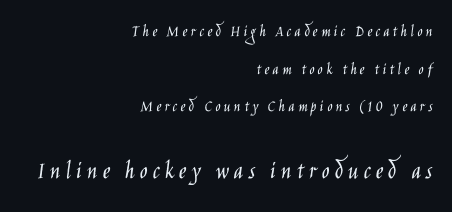
{"bold": "no", "underline": "no", "align": "right", "line_spacing": "loose", "line_spacing_ratio": 2.21, "larger_block": "second", "size_ratio": 1.53, "glyph_px": 26}
